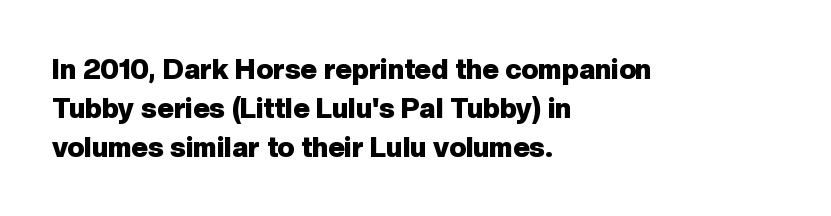
{"serif": "no", "italic": "no", "bold": "yes", "weight": "heavy", "width": "normal", "stroke_contrast": "low", "x_height": "medium", "monospaced": "no", "underline": "no", "align": "left", "line_spacing": "normal", "line_spacing_ratio": 1.39, "letter_spacing": "normal", "letter_spacing_em": 0.0, "glyph_px": 28}
